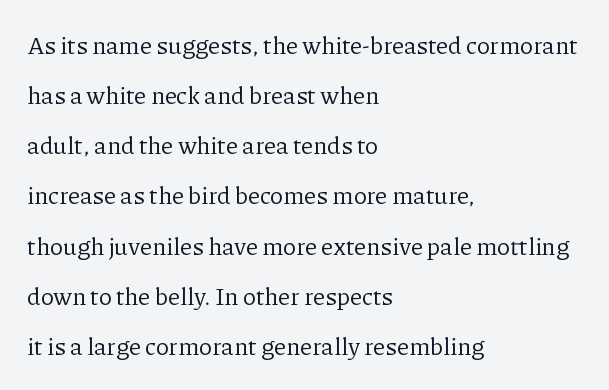
{"italic": "no", "bold": "no", "underline": "no", "align": "left", "line_spacing": "loose", "line_spacing_ratio": 2.09, "letter_spacing": "normal", "letter_spacing_em": 0.0, "glyph_px": 24}
